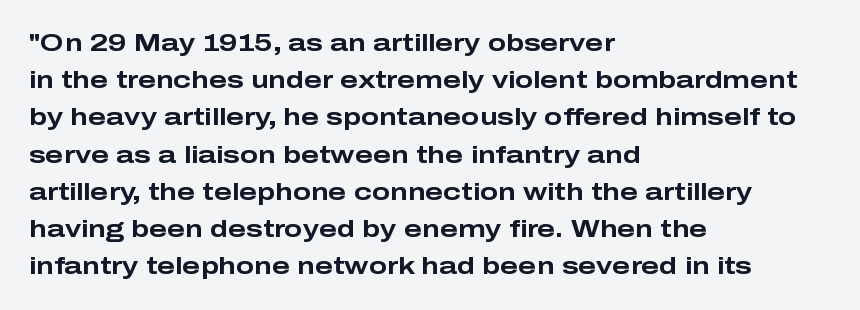
Q: Is the text bold? A: Yes.
Q: Is the text italic (slanted)? A: No, it is upright.
Q: Is the text underlined? A: No.
Q: How is the paragraph aligned? A: Left-aligned.
Q: Is the spacing between letters normal or unusually wide? A: Normal.
Q: Is the spacing between lines tight, normal or loose? A: Normal.
